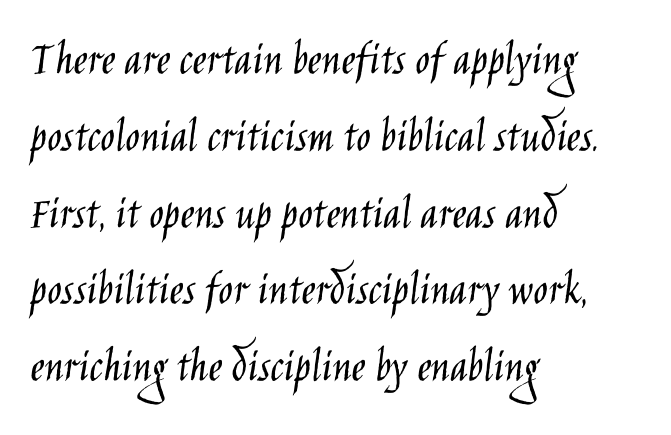
Words appear dense and cohesive because spacing is normal. The letters advance in unequal steps, a hallmark of proportional type. The characters are drawn with everyday or finer stroke widths. The glyphs are unaccompanied by any horizontal stroke below them. The rag falls on the right side of this text block.
